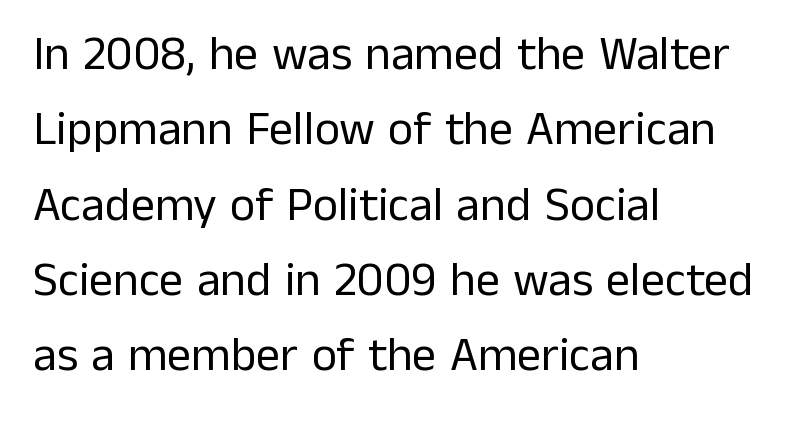
The cut favours lightness, reaching ordinary text weight at its darkest. Unlike a traditional serif, this face leaves its strokes unadorned. Each letter keeps its own natural width here, so spacing adapts to shape. Posture: straight, roman, zero tilt. Quick note: underline off. Line beginnings align vertically; line endings do not.
